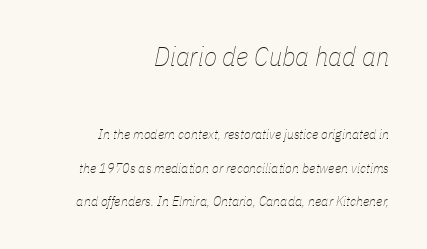
The glyphs look as if they've been sheared to an angle. The weight tops out at a normal text grade. You get the large type first, then a drop to smaller type. Nothing unusual about the tracking: characters are spaced as the font intends.
